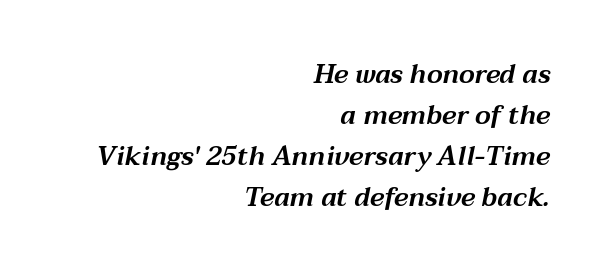
Caption: multi-line text, flush right, ragged left. Check the space under the baseline: it is left empty. Would a proofreader flag this as italicized? Yes. Students, observe: this is what conventionally led text looks like. Standard letterfit; no display-style spreading of the glyphs.
